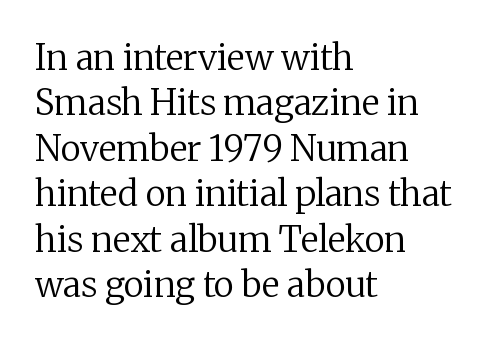
Inter-character spacing is left at the font's built-in metrics. Descender tails drop into unmarked territory. Tall strokes in this sample are plumb rather than angled. This sample keeps an unexceptional amount of space between lines. The letters carry serifs — small finishing strokes at the ends of their stems. Looks like regular typesetting: each glyph gets only the width it needs.
